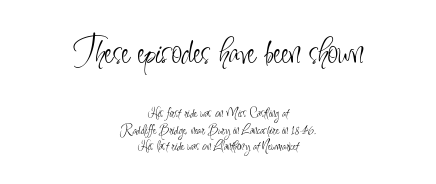
Q: Is the text bold? A: No.
Q: Is the typeface a serif or a sans-serif typeface? A: Sans-serif.
Q: Is the text underlined? A: No.
Q: How is the paragraph aligned? A: Centered.
Q: Is the spacing between letters normal or unusually wide? A: Normal.
Q: Which block of text is set in a larger size, the first (top) or the second (bottom)? A: The first (top) one.
Q: Width (condensed, normal, or wide)? A: Condensed.
Q: Stroke contrast? A: Low.
Q: x-height? A: Small.
Q: Monospaced? A: No.
